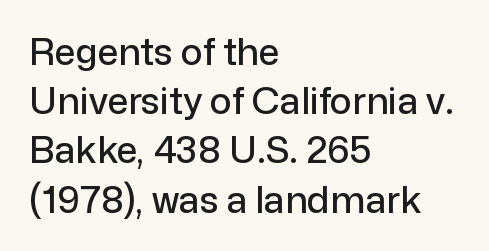
The image shows 37 px sans-serif type, upright; set left-aligned, normal line spacing (1.33x), normal letter spacing, not underlined; low stroke contrast and a medium x-height.
